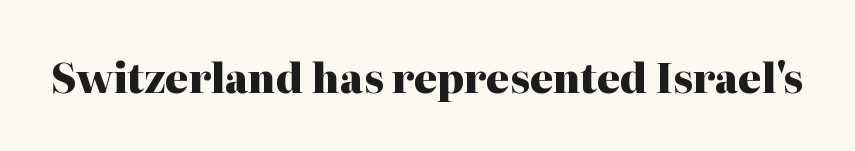
Q: Is the text bold? A: Yes.
Q: Is the text italic (slanted)? A: No, it is upright.
Q: Is the typeface a serif or a sans-serif typeface? A: Serif.
Q: Is the text underlined? A: No.
Q: Is the spacing between letters normal or unusually wide? A: Normal.
Q: Width (condensed, normal, or wide)? A: Normal.
Q: Stroke contrast? A: High.
Q: x-height? A: Medium.
Q: Monospaced? A: No.
